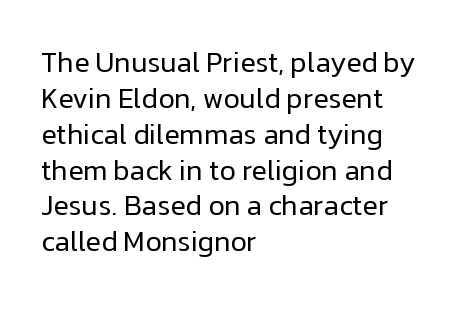
The image shows 28 px regular-weight sans-serif type, upright; set left-aligned, normal line spacing (1.28x), normal letter spacing, not underlined; low stroke contrast and a medium x-height.
